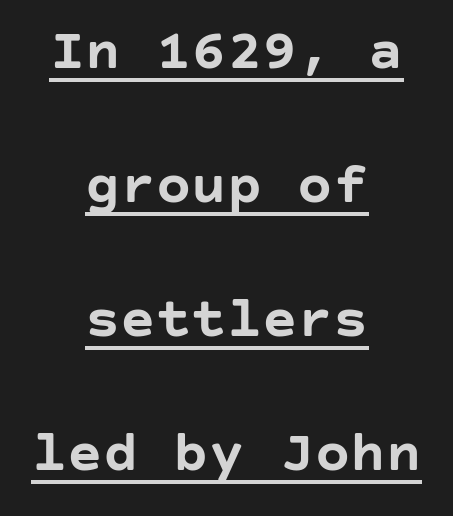
Q: Is the text bold? A: Yes.
Q: Is the text italic (slanted)? A: No, it is upright.
Q: Is the typeface a serif or a sans-serif typeface? A: Sans-serif.
Q: Is the text underlined? A: Yes.
Q: How is the paragraph aligned? A: Centered.
Q: Is the spacing between letters normal or unusually wide? A: Normal.
Q: Is the spacing between lines tight, normal or loose? A: Loose.
Q: Width (condensed, normal, or wide)? A: Normal.
Q: Stroke contrast? A: Low.
Q: x-height? A: Large.
